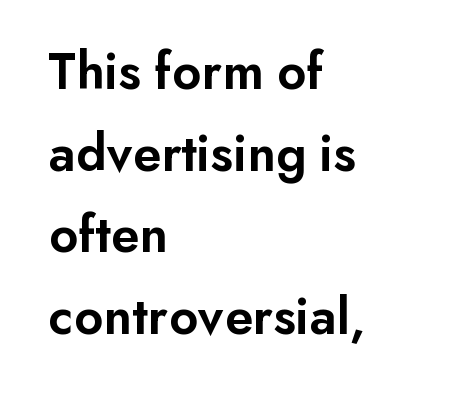
Moderately thickened strokes mark this as semibold type. These lines are rendered in a variable-pitch font. Ordinary non-slanted type is in use. Spacing between characters is what you'd get straight out of the box. The rendering uses a moderate line-height, typical for paragraphs.
